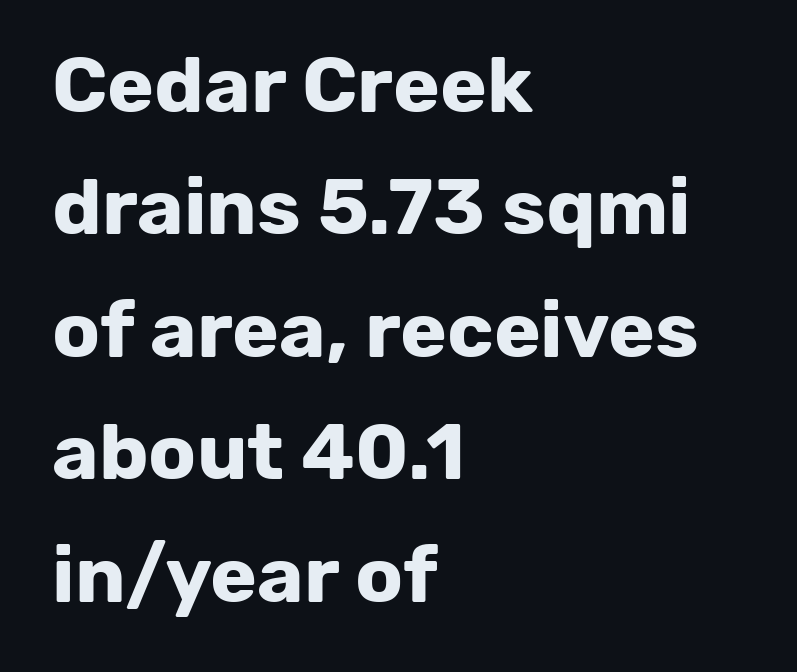
The image shows 79 px bold sans-serif type, upright; set left-aligned, normal line spacing (1.55x), normal letter spacing, not underlined; low stroke contrast and a medium x-height.
